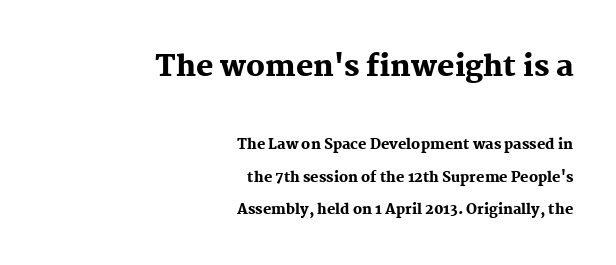
{"serif": "yes", "italic": "no", "bold": "yes", "weight": "heavy", "width": "normal", "stroke_contrast": "medium", "x_height": "medium", "monospaced": "no", "underline": "no", "align": "right", "line_spacing": "loose", "line_spacing_ratio": 2.31, "letter_spacing": "normal", "letter_spacing_em": 0.0, "larger_block": "first", "size_ratio": 2.07, "glyph_px": 29}
